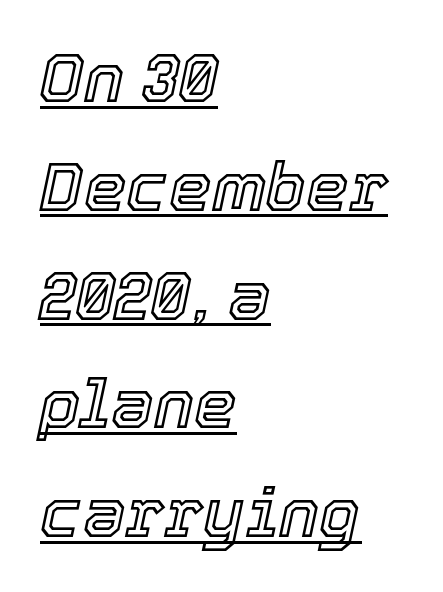
{"italic": "yes", "lean": "right", "slant_degrees": 12, "width": "normal", "x_height": "medium", "monospaced": "no", "underline": "yes", "align": "left", "line_spacing": "normal", "line_spacing_ratio": 1.6, "letter_spacing": "normal", "letter_spacing_em": 0.0, "glyph_px": 68}
